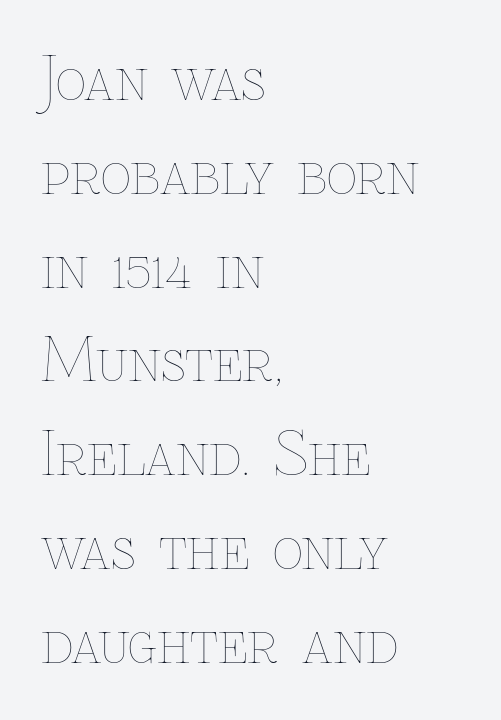
The image shows 59 px thin type, upright; set left-aligned, normal line spacing (1.59x), normal letter spacing, not underlined; low stroke contrast and a medium x-height.
